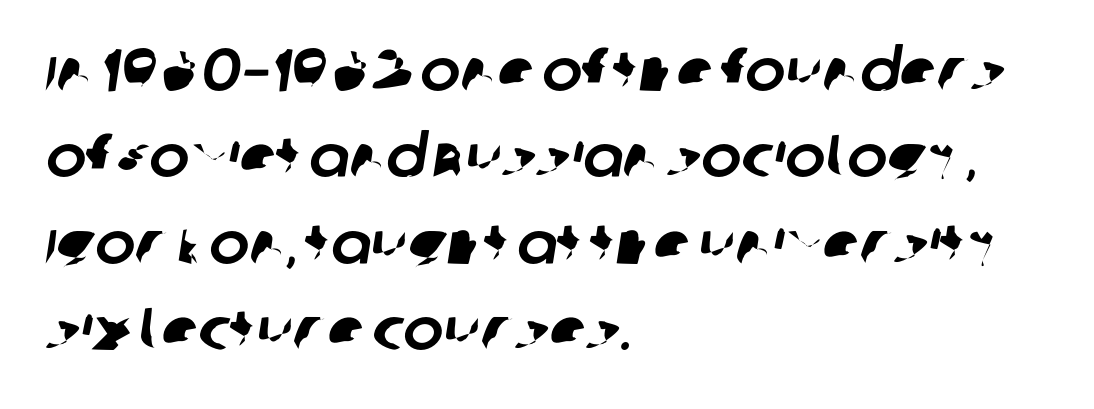
{"serif": "no", "width": "normal", "stroke_contrast": "low", "x_height": "large", "monospaced": "no", "underline": "no", "align": "left", "line_spacing": "normal", "line_spacing_ratio": 1.44, "letter_spacing": "normal", "letter_spacing_em": 0.0, "glyph_px": 60}
